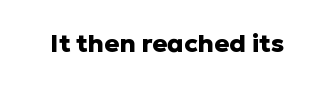
The image shows 25 px bold type, upright; set normal letter spacing, not underlined.
